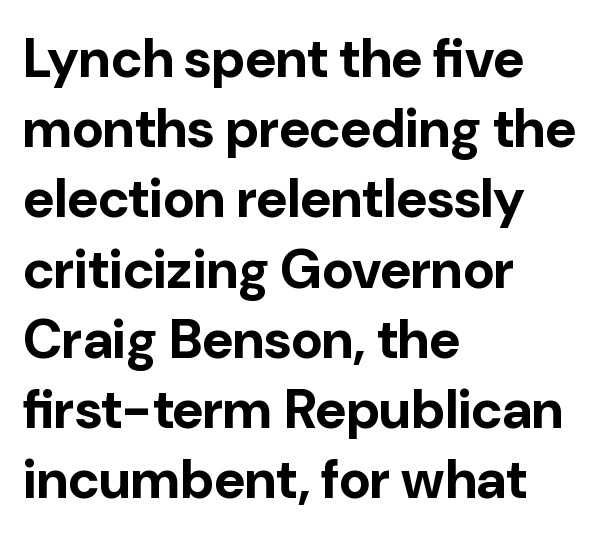
{"serif": "no", "italic": "no", "bold": "yes", "weight": "bold", "width": "normal", "stroke_contrast": "low", "x_height": "medium", "monospaced": "no", "underline": "no", "align": "left", "line_spacing": "normal", "line_spacing_ratio": 1.3, "letter_spacing": "normal", "letter_spacing_em": 0.0, "glyph_px": 54}
